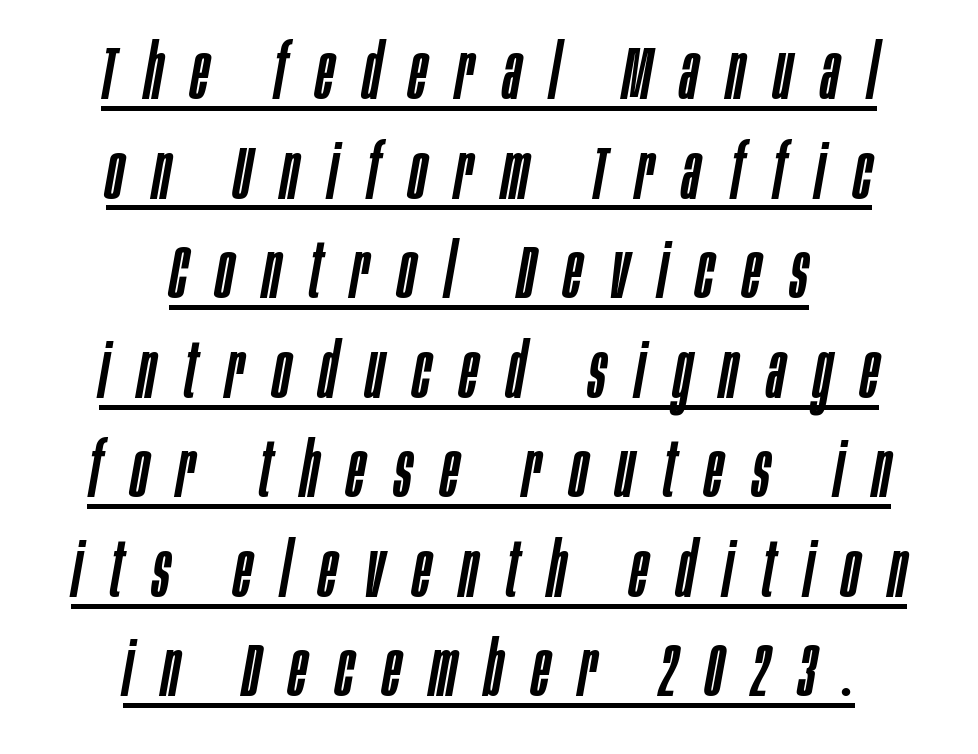
Q: Is the text italic (slanted)? A: Yes, it leans right by about 10 degrees.
Q: Is the text underlined? A: Yes.
Q: How is the paragraph aligned? A: Centered.
Q: Is the spacing between letters normal or unusually wide? A: Unusually wide.
Q: Is the spacing between lines tight, normal or loose? A: Normal.
Q: Width (condensed, normal, or wide)? A: Condensed.
Q: Stroke contrast? A: Low.
Q: x-height? A: Large.
Q: Monospaced? A: No.
